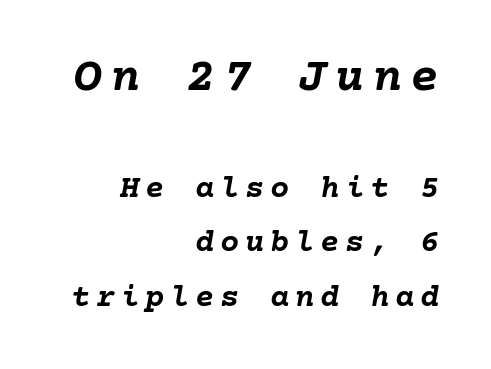
Looking at the ascenders, they clearly lean. The lines sit at an ordinary, default distance from one another. The letters in the upper block stand taller than those in the block below. Each line ends at the same right margin while the left side varies.
